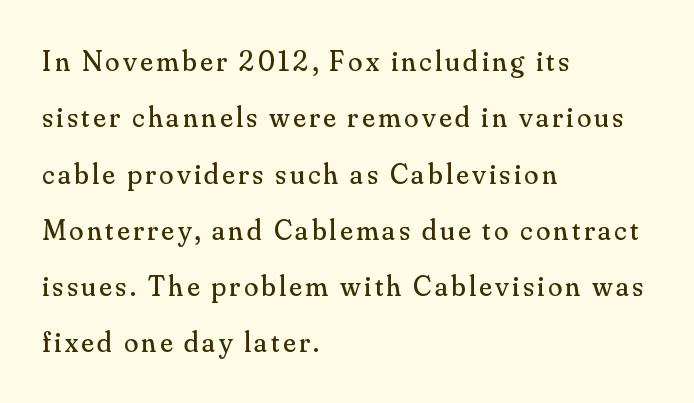
{"serif": "yes", "italic": "no", "bold": "no", "weight": "regular", "width": "normal", "stroke_contrast": "medium", "x_height": "small", "monospaced": "no", "underline": "no", "align": "left", "line_spacing": "loose", "line_spacing_ratio": 1.94, "glyph_px": 29}
